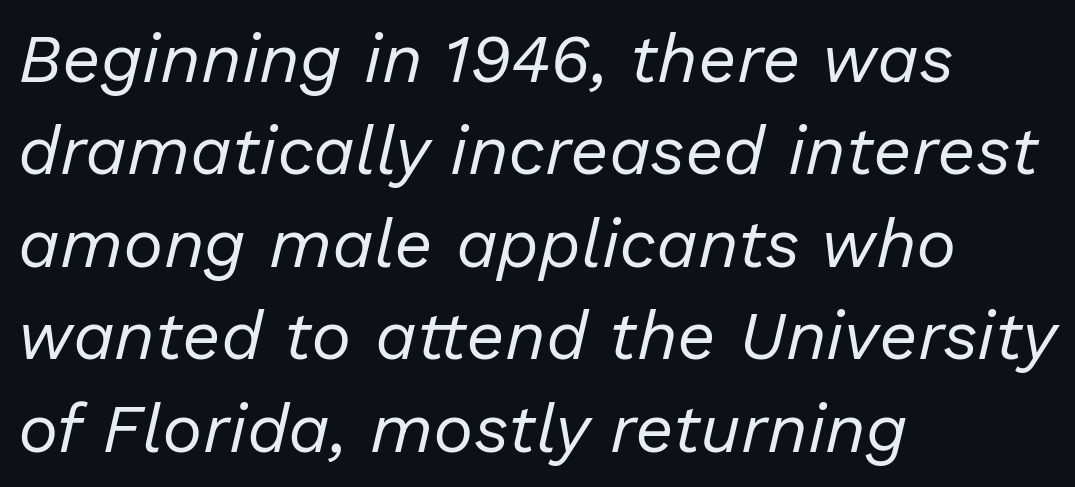
These lines are rendered in a variable-pitch font. The face used here is rendered with its standard letterfit. These glyphs show unthickened strokes, regular width or finer. If you drew a line through each stem, it would be angled. These lines are set flush left with a ragged right edge.
